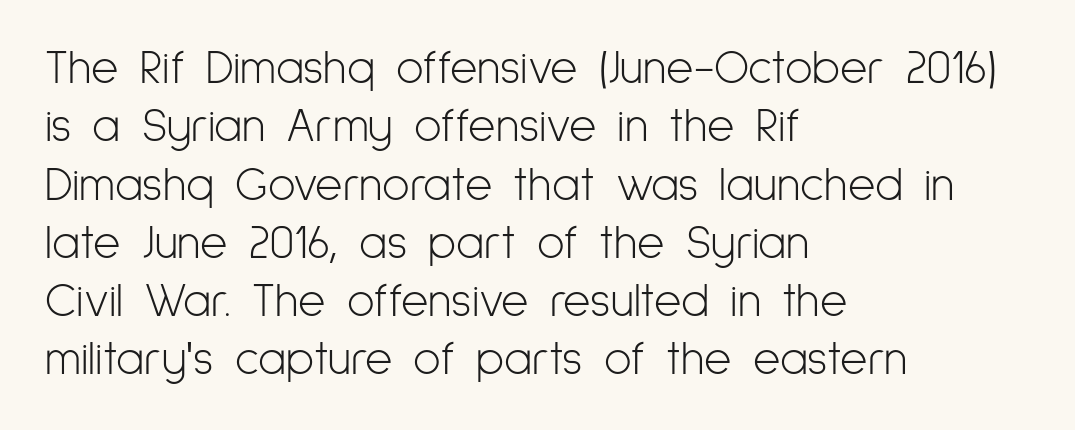
{"serif": "no", "italic": "no", "bold": "no", "weight": "light", "width": "condensed", "stroke_contrast": "low", "x_height": "medium", "monospaced": "no", "underline": "no", "align": "left", "line_spacing_ratio": 1.24, "letter_spacing": "normal", "letter_spacing_em": 0.0, "glyph_px": 47}
